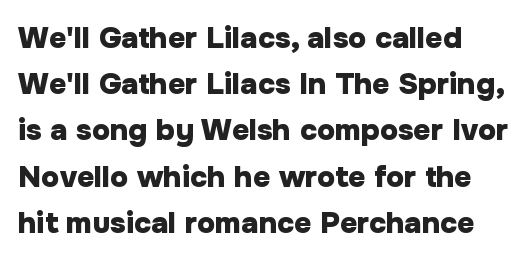
Q: Is the text bold? A: Yes.
Q: Is the text italic (slanted)? A: No, it is upright.
Q: Is the typeface a serif or a sans-serif typeface? A: Sans-serif.
Q: Is the text underlined? A: No.
Q: Is the spacing between letters normal or unusually wide? A: Normal.
Q: Is the spacing between lines tight, normal or loose? A: Normal.
Q: Width (condensed, normal, or wide)? A: Normal.
Q: Stroke contrast? A: Low.
Q: x-height? A: Medium.
Q: Monospaced? A: No.
